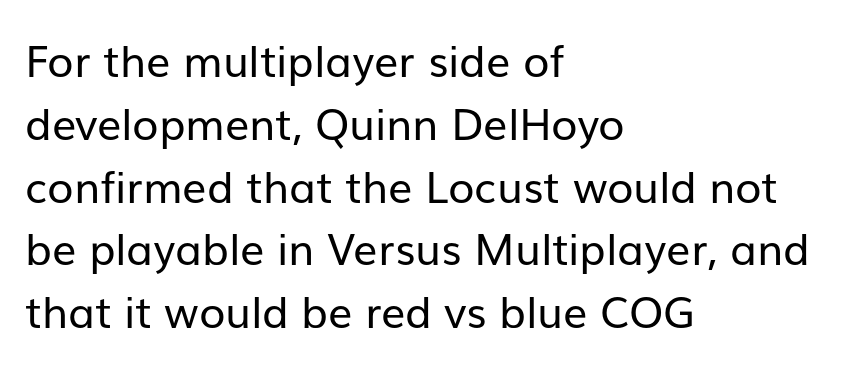
Note the varied advance widths — an 'i' is clearly narrower than an 'm'. Rendered with straight, roman letterforms. Lines of text with bare space underneath. In terms of letterspacing, this is plain default setting. Unlike a traditional serif, this face leaves its strokes unadorned. The cut favours lightness, reaching ordinary text weight at its darkest.
